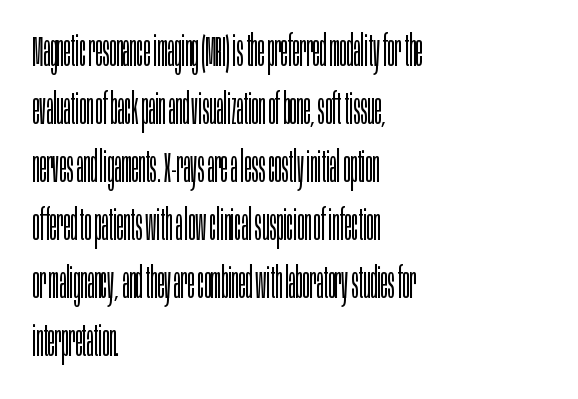
Q: Is the text bold? A: No.
Q: Is the text italic (slanted)? A: No, it is upright.
Q: Is the typeface a serif or a sans-serif typeface? A: Sans-serif.
Q: Is the text underlined? A: No.
Q: How is the paragraph aligned? A: Left-aligned.
Q: Is the spacing between letters normal or unusually wide? A: Normal.
Q: Is the spacing between lines tight, normal or loose? A: Normal.
Q: Width (condensed, normal, or wide)? A: Condensed.
Q: Stroke contrast? A: Low.
Q: x-height? A: Large.
Q: Monospaced? A: No.
